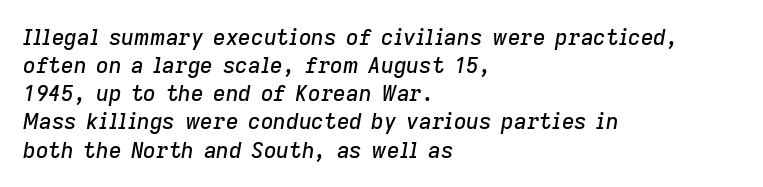
Q: Is the text italic (slanted)? A: Yes, it leans right by about 9 degrees.
Q: Is the text underlined? A: No.
Q: How is the paragraph aligned? A: Left-aligned.
Q: Is the spacing between letters normal or unusually wide? A: Normal.
Q: Is the spacing between lines tight, normal or loose? A: Normal.
